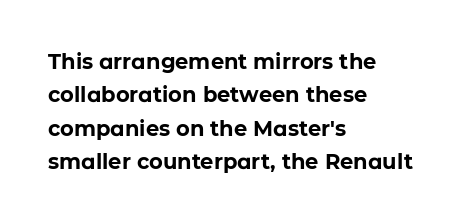
The image shows 21 px bold type, upright; set left-aligned, normal line spacing (1.59x), normal letter spacing, not underlined.
